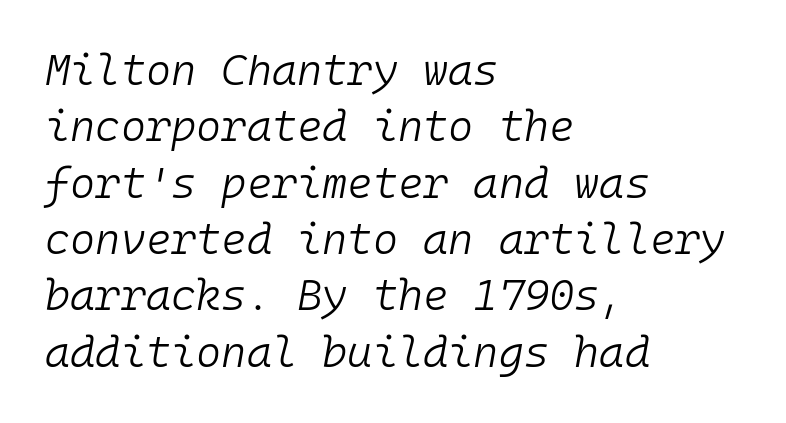
{"italic": "yes", "lean": "right", "slant_degrees": 10, "bold": "no", "weight": "light", "width": "normal", "stroke_contrast": "low", "x_height": "medium", "monospaced": "yes", "underline": "no", "align": "left", "line_spacing": "normal", "line_spacing_ratio": 1.31, "letter_spacing": "normal", "letter_spacing_em": 0.0, "glyph_px": 43}
